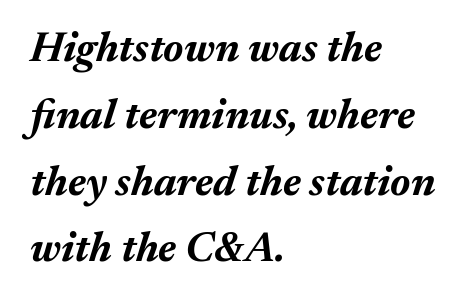
Q: Is the text bold? A: Yes.
Q: Is the text italic (slanted)? A: Yes, it leans right by about 17 degrees.
Q: Is the text underlined? A: No.
Q: How is the paragraph aligned? A: Left-aligned.
Q: Is the spacing between letters normal or unusually wide? A: Normal.
Q: Is the spacing between lines tight, normal or loose? A: Normal.
Q: Width (condensed, normal, or wide)? A: Normal.
Q: Stroke contrast? A: Medium.
Q: x-height? A: Medium.
Q: Monospaced? A: No.
